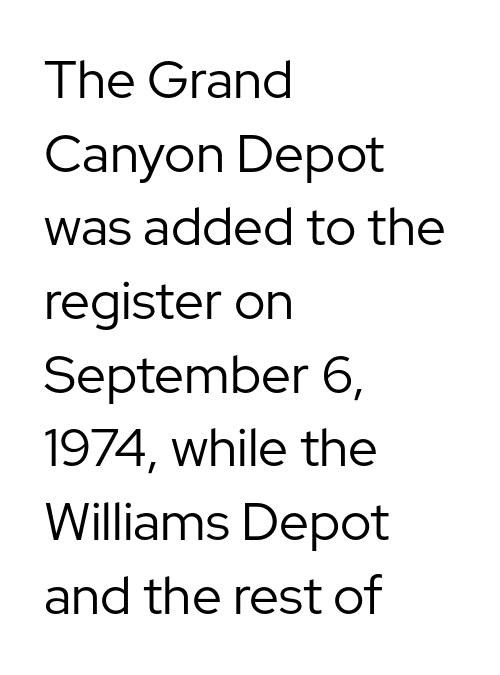
{"serif": "no", "italic": "no", "bold": "no", "weight": "regular", "width": "normal", "stroke_contrast": "low", "x_height": "medium", "monospaced": "no", "underline": "no", "align": "left", "line_spacing": "normal", "line_spacing_ratio": 1.39, "letter_spacing": "normal", "letter_spacing_em": 0.0, "glyph_px": 53}
